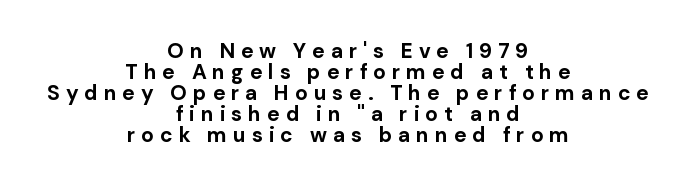
The baseline area is clear. Visually the block forms a symmetrical silhouette, jagged on both flanks. Leading: reduced. Inter-character spacing is expanded well beyond the font's built-in metrics.
